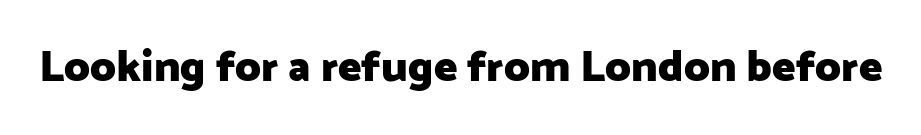
{"serif": "no", "italic": "no", "bold": "yes", "weight": "heavy", "width": "normal", "stroke_contrast": "low", "x_height": "medium", "monospaced": "no", "underline": "no", "letter_spacing": "normal", "letter_spacing_em": 0.0, "glyph_px": 44}
